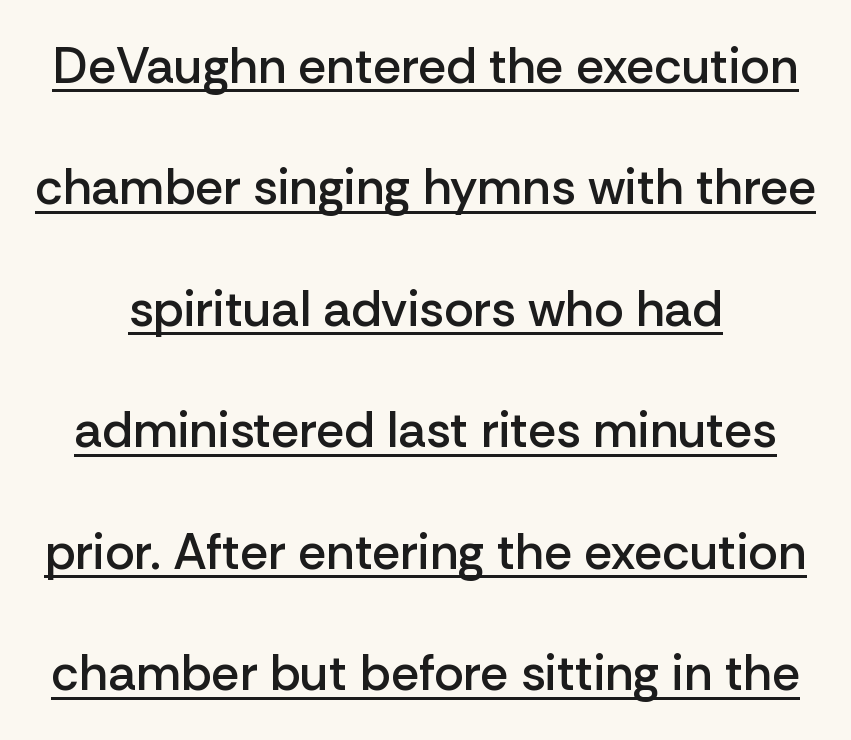
Q: Is the text bold? A: Semi-bold.
Q: Is the text italic (slanted)? A: No, it is upright.
Q: Is the typeface a serif or a sans-serif typeface? A: Sans-serif.
Q: Is the text underlined? A: Yes.
Q: Is the spacing between letters normal or unusually wide? A: Normal.
Q: Is the spacing between lines tight, normal or loose? A: Loose.
Q: Width (condensed, normal, or wide)? A: Normal.
Q: Stroke contrast? A: Low.
Q: x-height? A: Medium.
Q: Monospaced? A: No.
